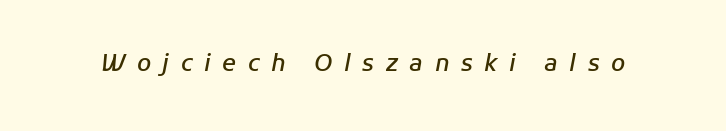
The image shows 23 px text type, italic (leaning right); set unusually wide letter spacing (+0.5 em), not underlined.
